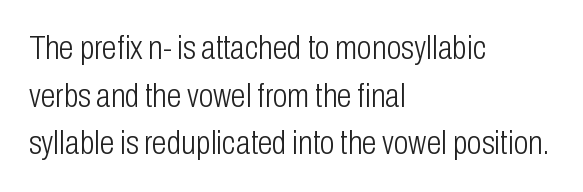
The image shows 34 px light, condensed sans-serif type, upright; set left-aligned, normal line spacing (1.4x), normal letter spacing, not underlined; low stroke contrast and a medium x-height.
